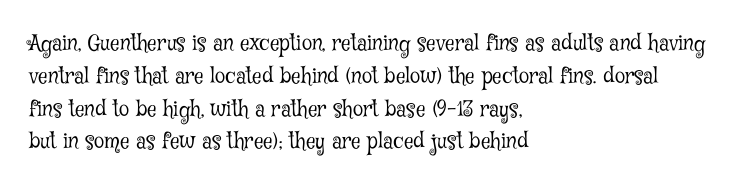
The image shows 21 px text type, upright; set left-aligned, normal line spacing (1.56x), normal letter spacing, not underlined.
